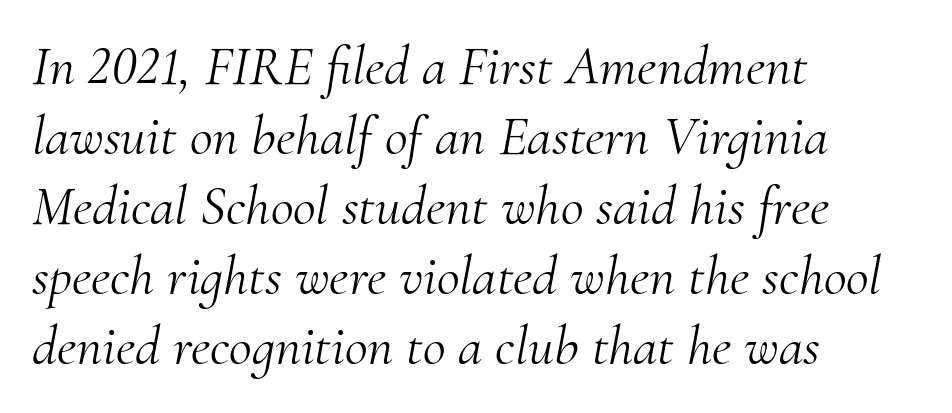
The characters are drawn with everyday or finer stroke widths. The strip under each line holds only bare page. Spacing between characters is what you'd get straight out of the box. Horizontal alignment here is leftward, the default for most running prose. Emphasis-style slanted type is in use.
